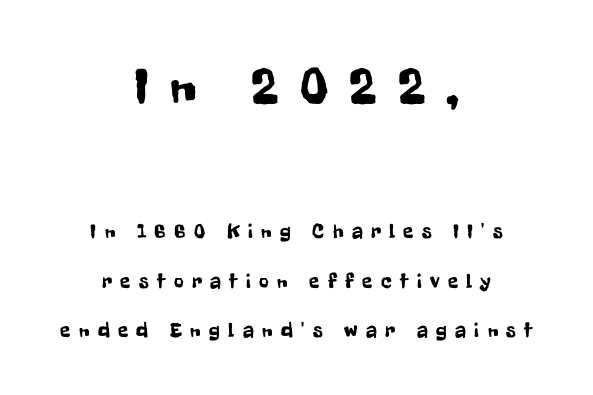
{"serif": "no", "italic": "no", "width": "condensed", "stroke_contrast": "low", "x_height": "medium", "monospaced": "no", "underline": "no", "align": "center", "line_spacing": "loose", "line_spacing_ratio": 2.34, "letter_spacing": "wide", "letter_spacing_em": 0.4, "larger_block": "first", "size_ratio": 2.52, "glyph_px": 53}
